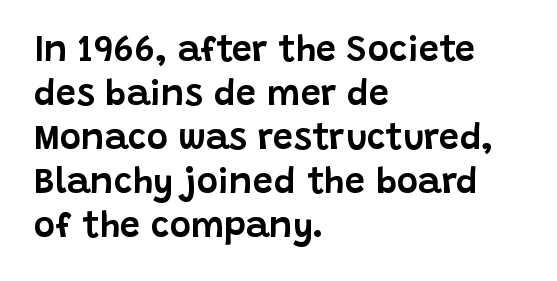
The image shows 36 px sans-serif type, upright; set left-aligned, line spacing 1.22x, normal letter spacing, not underlined; low stroke contrast and a large x-height.
